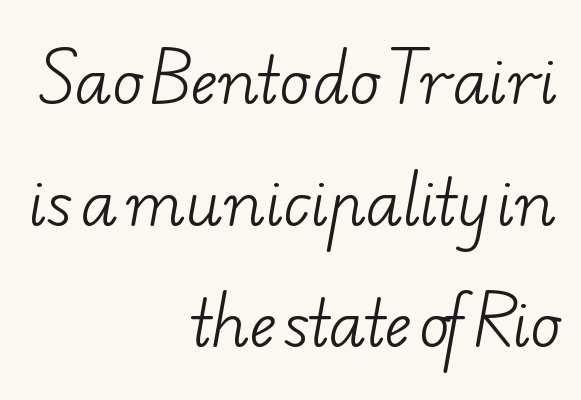
The image shows 62 px light, wide serif type; set right-aligned, loose line spacing (1.96x), normal letter spacing, not underlined; low stroke contrast and a small x-height.
